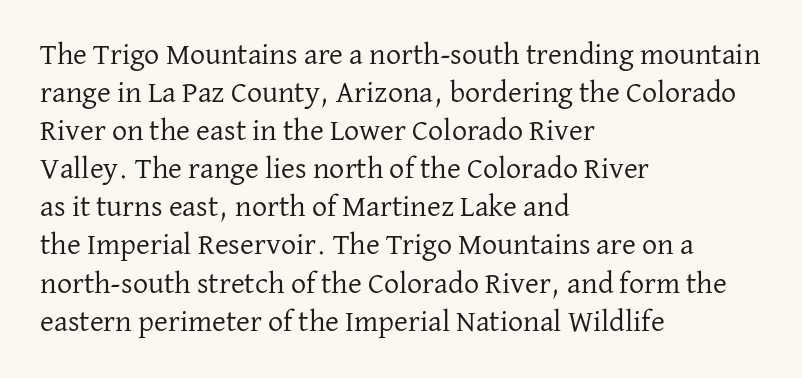
The space between consecutive lines is moderate. This sample is left-justified, so line endings fall wherever the words run out. Italic? Not at all — the glyphs are vertical. The glyphs are unaccompanied by any horizontal stroke below them. Compared with a typical body face, this is equally light or lighter still. Proportional: the letters do not fall into vertical columns.
